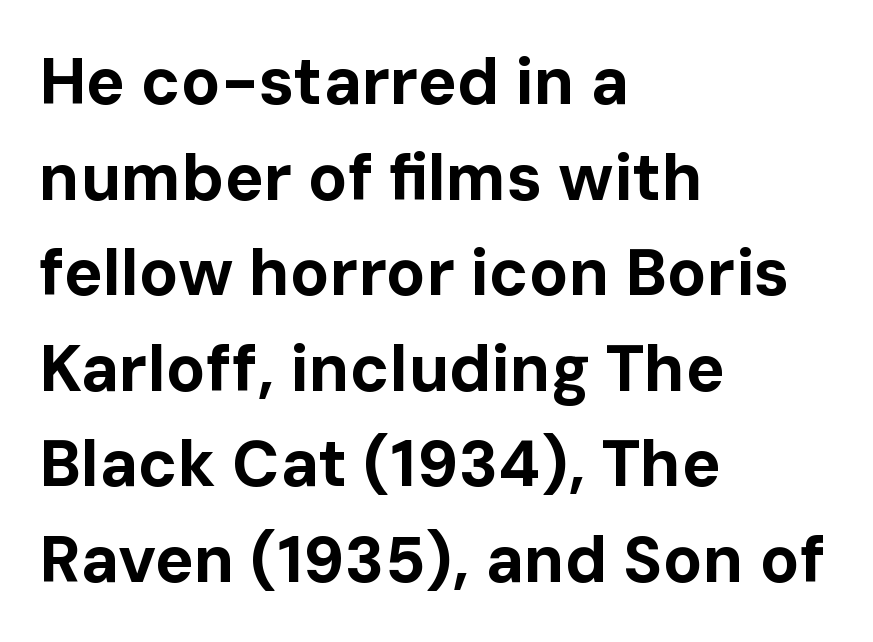
Honestly, there is no underline to notice here at all. Interline gaps are of average width in this sample. Students, this is bold: see how much ink each stroke carries. There is no visible air inserted between adjacent glyphs.
